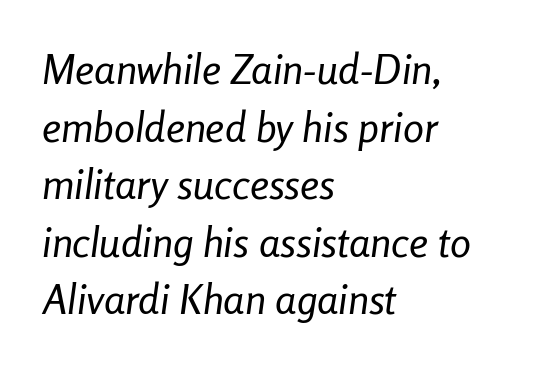
Proportional: the letters do not fall into vertical columns. Stroke thickness stays within the range of a standard reading face or lighter. Words appear dense and cohesive because spacing is normal. Alignment: flush left.
